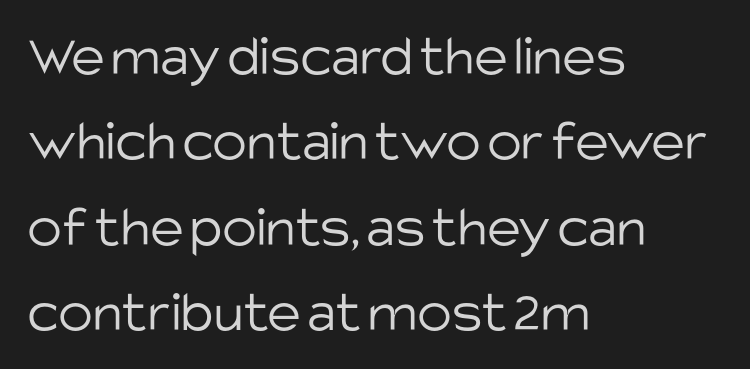
Reading down the column, the eye jumps a familiar distance to each next line. Classification — sans serif. Visually the block forms a straight wall on the left and a jagged coastline on the right. Honestly, the letter spacing is just normal — you wouldn't notice it.
